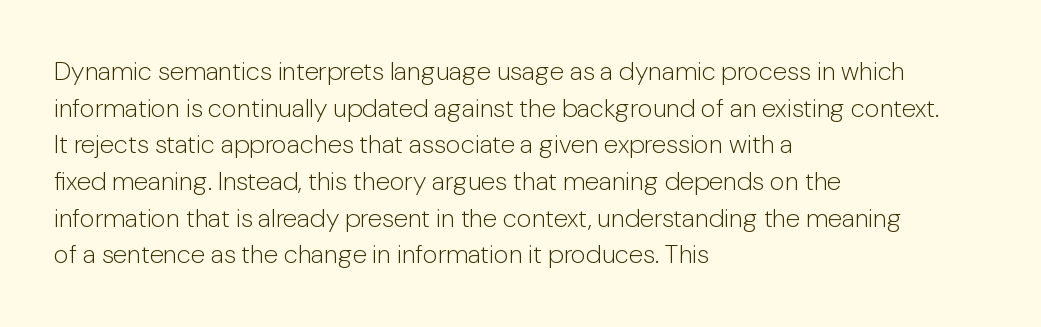
In CSS terms this would be text-align: left. The words here are not underlined. The font is comparable to plain body text, perhaps lighter. Every character sits straight up, as roman type does. The vertical gap from one line to the next is medium. Compared with typical body copy, the letter spacing here is the same.
